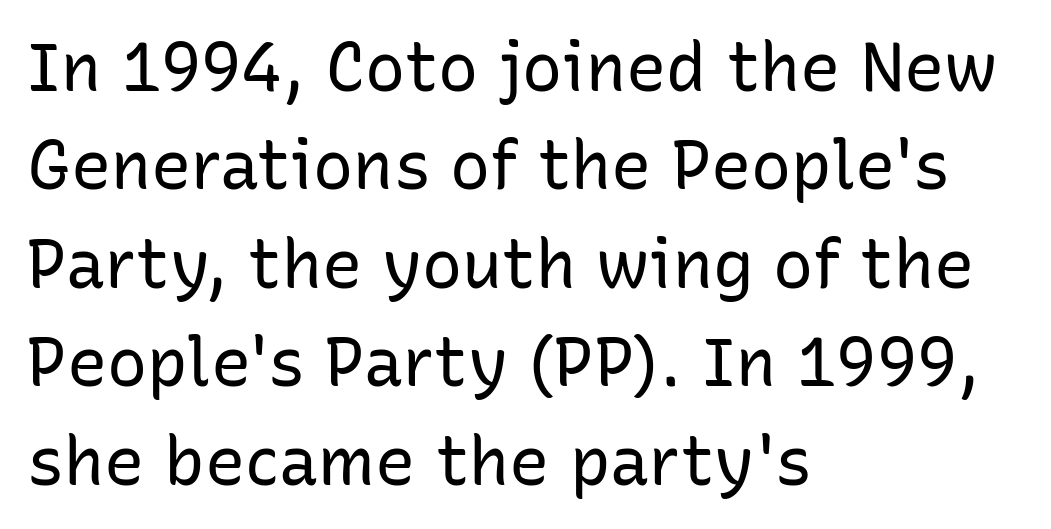
Q: Is the text bold? A: No.
Q: Is the text italic (slanted)? A: No, it is upright.
Q: Is the typeface a serif or a sans-serif typeface? A: Sans-serif.
Q: Is the text underlined? A: No.
Q: How is the paragraph aligned? A: Left-aligned.
Q: Is the spacing between letters normal or unusually wide? A: Normal.
Q: Is the spacing between lines tight, normal or loose? A: Normal.
Q: Width (condensed, normal, or wide)? A: Normal.
Q: Stroke contrast? A: Low.
Q: x-height? A: Medium.
Q: Monospaced? A: No.
